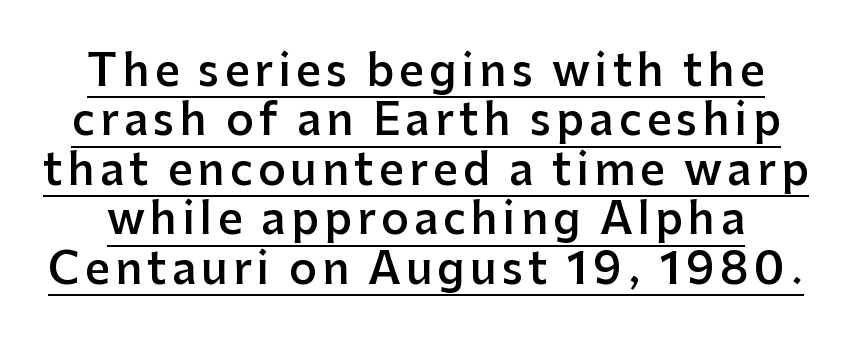
{"serif": "no", "italic": "no", "bold": "semi", "weight": "semibold", "width": "normal", "stroke_contrast": "low", "x_height": "medium", "monospaced": "no", "underline": "yes", "line_spacing": "tight", "line_spacing_ratio": 1.15, "glyph_px": 43}
